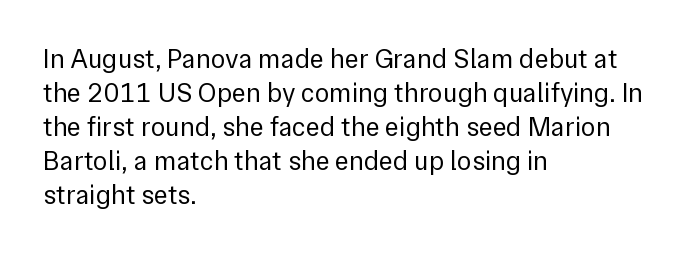
Q: Is the text bold? A: No.
Q: Is the text italic (slanted)? A: No, it is upright.
Q: Is the text underlined? A: No.
Q: How is the paragraph aligned? A: Left-aligned.
Q: Is the spacing between letters normal or unusually wide? A: Normal.
Q: Is the spacing between lines tight, normal or loose? A: Normal.
